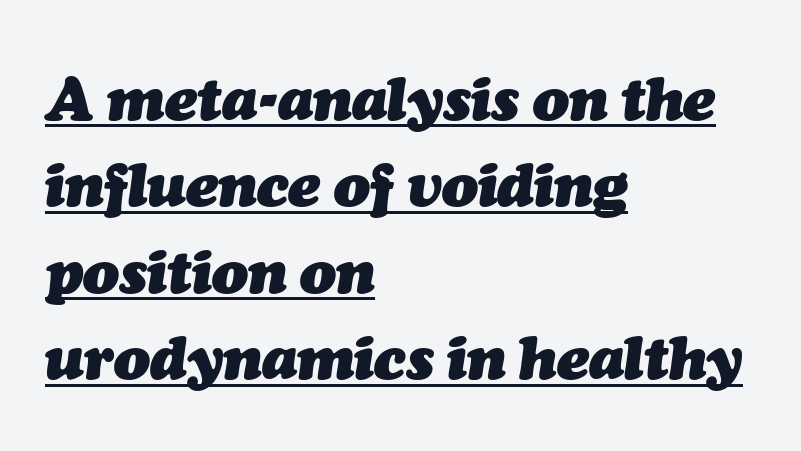
The lines in this sample share a left origin and differ only in where they stop. Typesetter's note: full bold, strokes at maximum text heaviness. What's the leading like? Ordinary, nothing unusual. Characters follow at the spacing the type designer built in. Quick note: italic.
